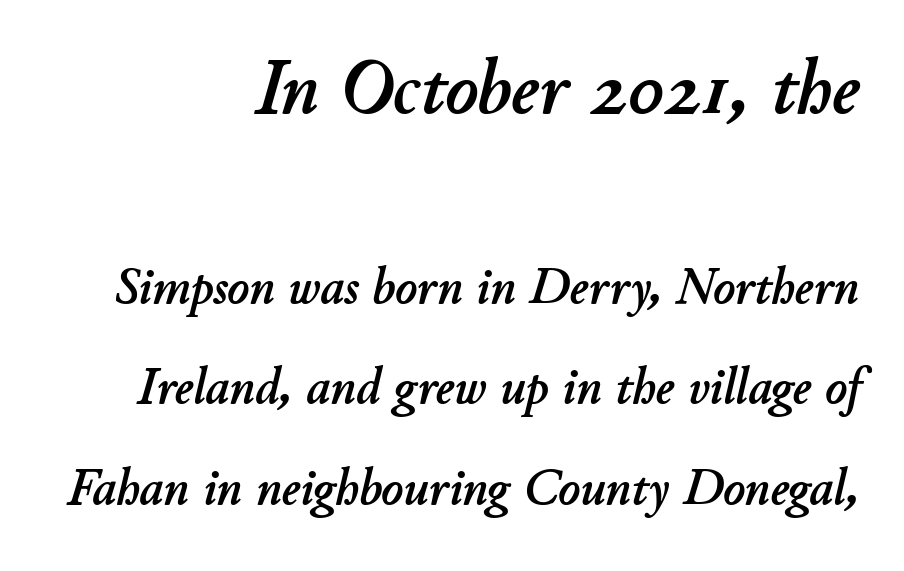
{"italic": "yes", "lean": "right", "slant_degrees": 11, "width": "normal", "stroke_contrast": "low", "x_height": "small", "monospaced": "no", "underline": "no", "align": "right", "line_spacing": "loose", "line_spacing_ratio": 1.93, "letter_spacing": "normal", "letter_spacing_em": 0.0, "larger_block": "first", "size_ratio": 1.5, "glyph_px": 78}
